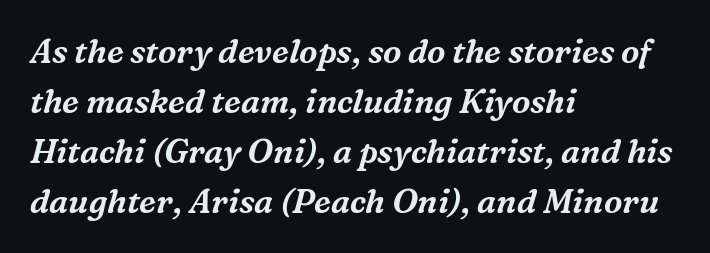
The letters advance in unequal steps, a hallmark of proportional type. Italic: yes, the glyphs are oblique. The foot of each line stays bare and open. The line texture is even and compact thanks to regular tracking. Summary of vertical rhythm: regular, with standard interline spacing. The lines in this sample share a left origin and differ only in where they stop.
